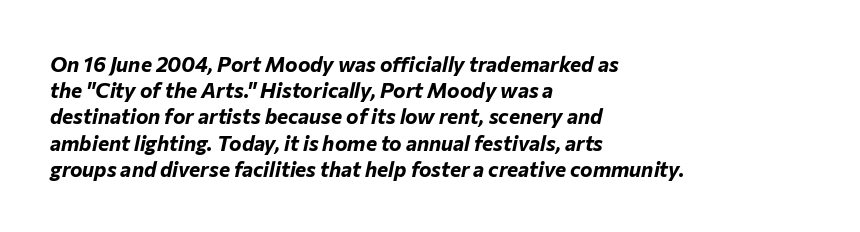
The axis of the letterforms is tilted away from vertical. The space between consecutive lines is moderate. The rendering uses a bold face; every stroke is thick and dark. The face used here is rendered with its standard letterfit.
